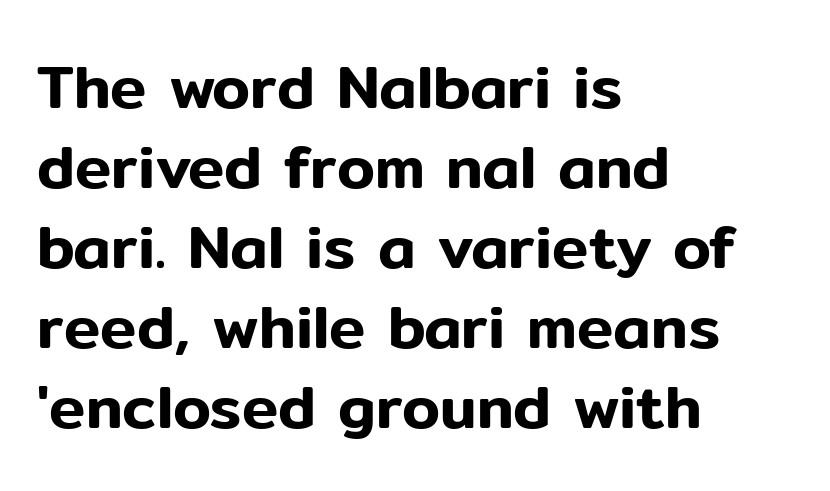
These lines are composed in type without serifs. Interline gaps are of average width in this sample. The lettering stays uniformly vertical, giving the passage a roman look. Horizontal alignment here is leftward, the default for most running prose. Here the designer chose a conventional face with non-uniform glyph widths.
